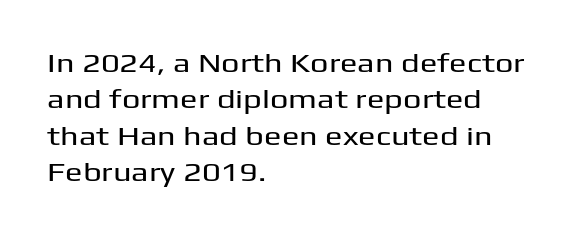
Each line starts at the same left margin while the right side varies. There is no visible air inserted between adjacent glyphs. Baseline-to-baseline distance is the conventional proportion of letter height. No italicization has been applied; the sample stays upright.
